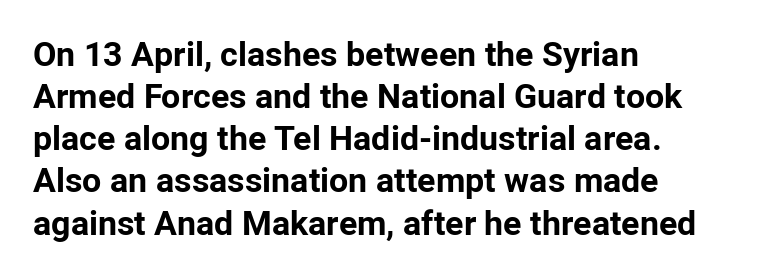
Q: Is the text bold? A: Yes.
Q: Is the text italic (slanted)? A: No, it is upright.
Q: Is the typeface a serif or a sans-serif typeface? A: Sans-serif.
Q: Is the text underlined? A: No.
Q: How is the paragraph aligned? A: Left-aligned.
Q: Is the spacing between letters normal or unusually wide? A: Normal.
Q: Width (condensed, normal, or wide)? A: Normal.
Q: Stroke contrast? A: Low.
Q: x-height? A: Medium.
Q: Monospaced? A: No.
